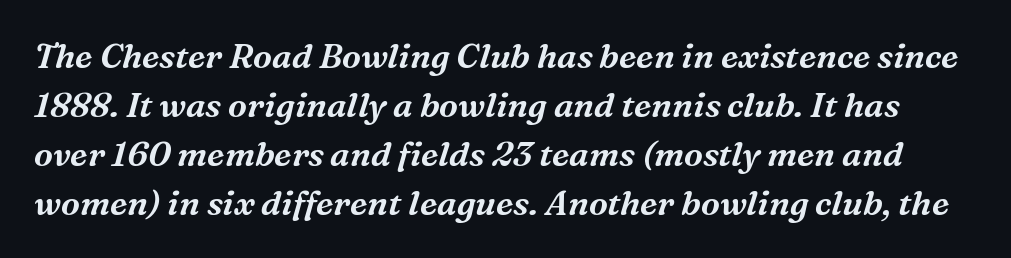
The image shows 34 px serif type, italic (leaning right); set normal line spacing (1.44x), normal letter spacing, not underlined; medium stroke contrast and a medium x-height.
